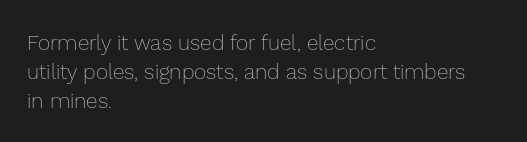
The image shows 21 px text type, upright; set left-aligned, normal line spacing (1.38x), normal letter spacing, not underlined.
